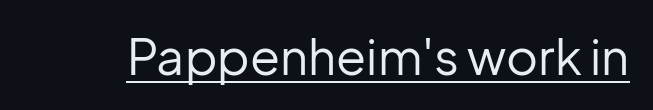
The image shows 49 px regular-weight sans-serif type, upright; set normal letter spacing, underlined; low stroke contrast and a medium x-height.
